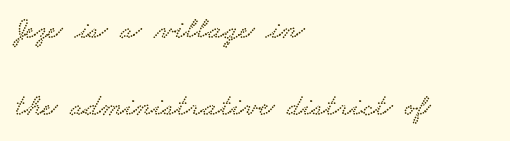
These lines are rendered in a variable-pitch font. The text was rendered using a seriffed face with decorative stroke endings. The space directly below the letters is spotless. The typesetter chose a ragged-right arrangement here. In terms of leading, this rendering errs on the spacious side. The tracking reads as untouched default to a designer's eye.
